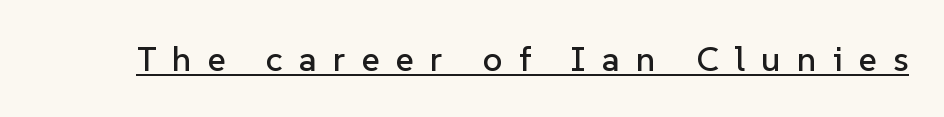
Q: Is the text italic (slanted)? A: No, it is upright.
Q: Is the typeface a serif or a sans-serif typeface? A: Sans-serif.
Q: Is the text underlined? A: Yes.
Q: Is the spacing between letters normal or unusually wide? A: Unusually wide.
Q: Width (condensed, normal, or wide)? A: Normal.
Q: Stroke contrast? A: Low.
Q: x-height? A: Medium.
Q: Monospaced? A: No.
